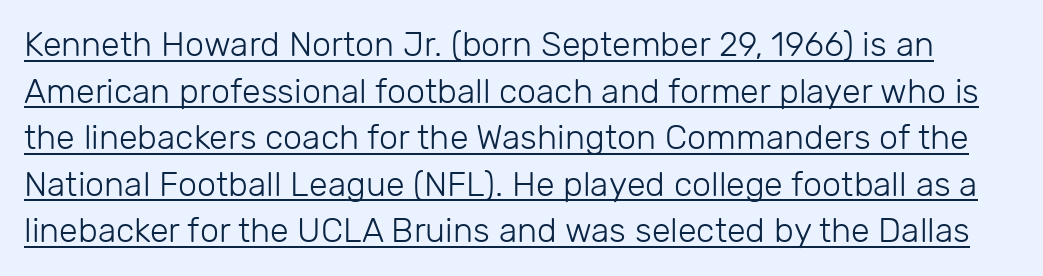
The image shows 34 px light sans-serif type, upright; set normal line spacing (1.37x), normal letter spacing, underlined; low stroke contrast and a medium x-height.
